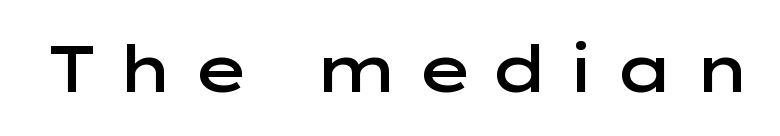
{"serif": "no", "italic": "no", "bold": "semi", "weight": "semibold", "width": "wide", "stroke_contrast": "low", "x_height": "medium", "monospaced": "no", "underline": "no", "letter_spacing": "wide", "letter_spacing_em": 0.26, "glyph_px": 65}
